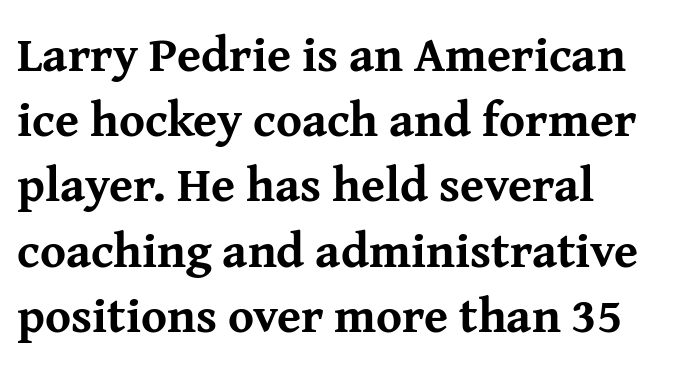
Is there any slant? The stems are plumb. The type family on display is of the serif kind. Interline gaps are of average width in this sample. Each glyph is drawn with heavy, bold strokes. Standard letterfit; no display-style spreading of the glyphs. Think of a printed novel: that variable character pitch is what you see here.
